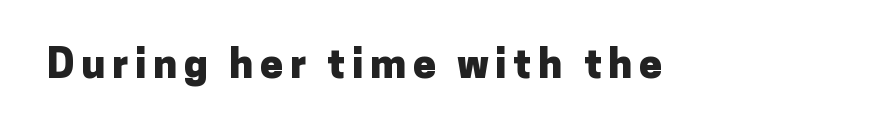
The image shows 41 px heavy sans-serif type, upright; set not underlined; low stroke contrast and a medium x-height.
